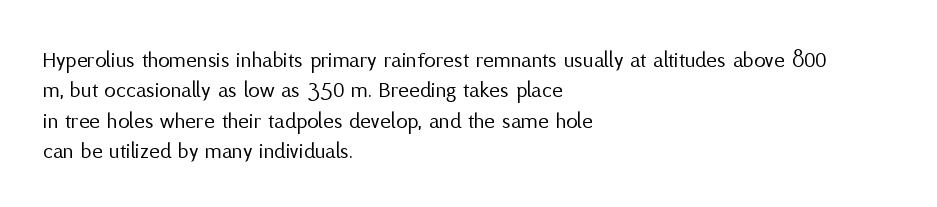
{"italic": "no", "bold": "no", "underline": "no", "align": "left", "line_spacing": "normal", "line_spacing_ratio": 1.32, "letter_spacing": "normal", "letter_spacing_em": 0.0, "glyph_px": 23}
